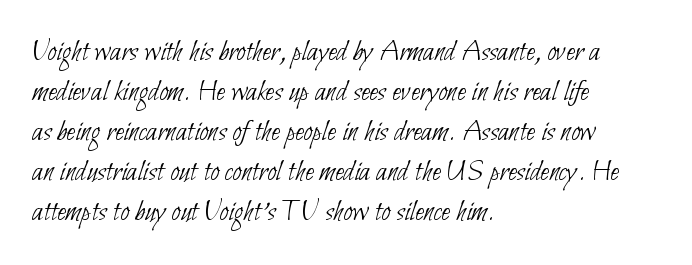
{"serif": "no", "bold": "no", "weight": "thin", "width": "condensed", "stroke_contrast": "low", "x_height": "small", "monospaced": "no", "underline": "no", "align": "left", "line_spacing": "normal", "line_spacing_ratio": 1.25, "letter_spacing": "normal", "letter_spacing_em": 0.0, "glyph_px": 32}
